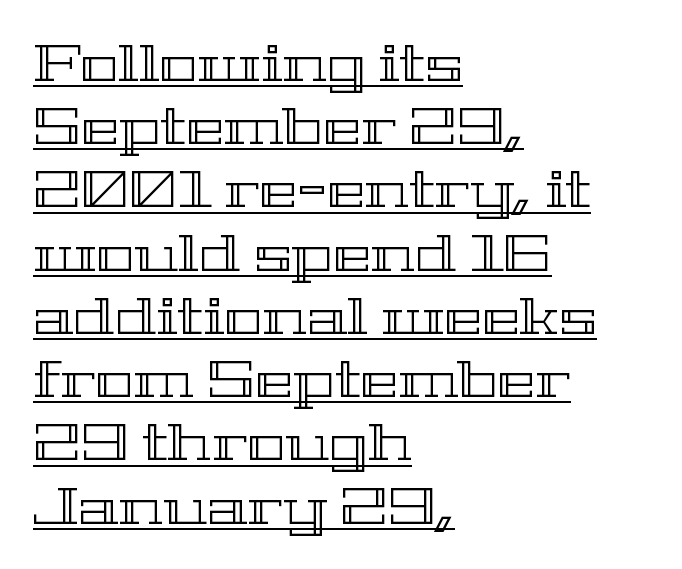
{"italic": "no", "width": "wide", "x_height": "medium", "monospaced": "no", "underline": "yes", "align": "left", "line_spacing_ratio": 1.24, "letter_spacing": "normal", "letter_spacing_em": 0.0, "glyph_px": 51}
